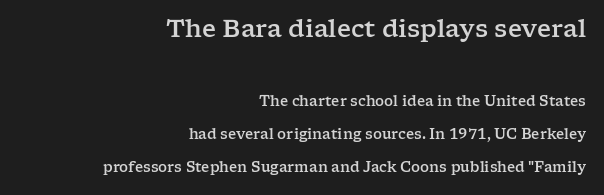
{"italic": "no", "underline": "no", "align": "right", "line_spacing": "loose", "line_spacing_ratio": 2.39, "letter_spacing": "normal", "letter_spacing_em": 0.0, "larger_block": "first", "size_ratio": 1.71, "glyph_px": 24}
